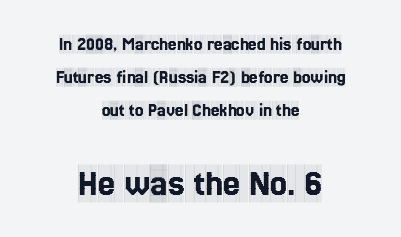
Q: Is the text italic (slanted)? A: No, it is upright.
Q: Is the typeface a serif or a sans-serif typeface? A: Serif.
Q: Is the text underlined? A: No.
Q: How is the paragraph aligned? A: Centered.
Q: Is the spacing between letters normal or unusually wide? A: Normal.
Q: Which block of text is set in a larger size, the first (top) or the second (bottom)? A: The second (bottom) one.
Q: Width (condensed, normal, or wide)? A: Condensed.
Q: x-height? A: Large.
Q: Monospaced? A: No.
